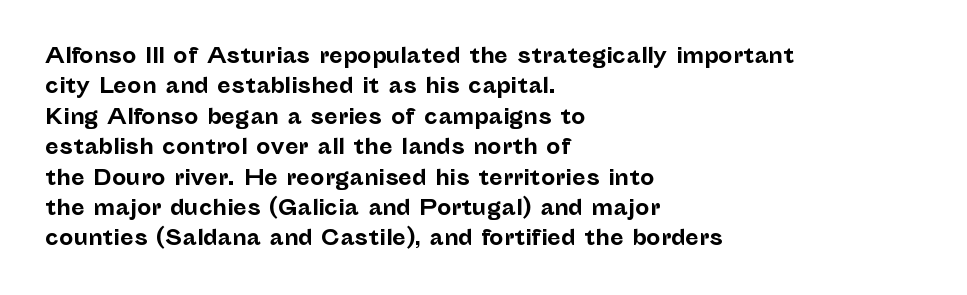
The image shows 20 px bold type, upright; set left-aligned, normal line spacing (1.52x), normal letter spacing, not underlined.
